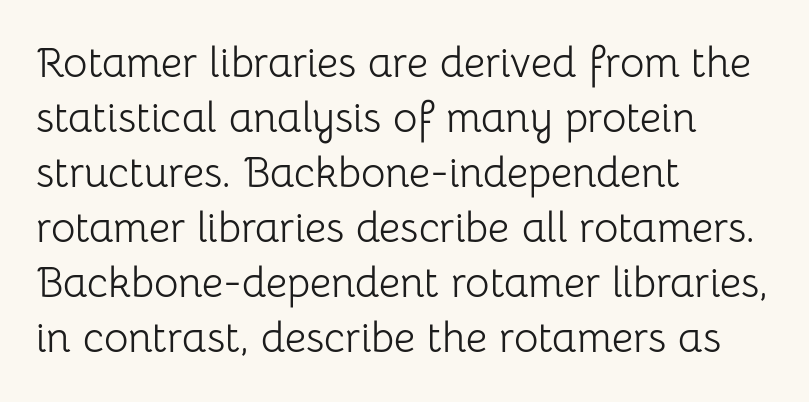
{"serif": "no", "italic": "no", "bold": "no", "weight": "light", "width": "normal", "stroke_contrast": "low", "x_height": "medium", "monospaced": "no", "underline": "no", "align": "left", "line_spacing": "normal", "line_spacing_ratio": 1.31, "letter_spacing": "normal", "letter_spacing_em": 0.0, "glyph_px": 42}
